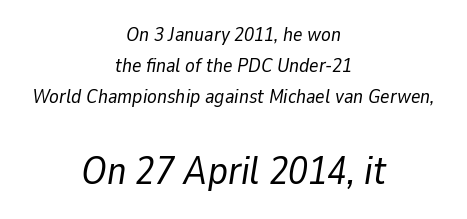
What's the leading like? Ordinary, nothing unusual. The text block is weighted toward neither margin, spreading evenly from the middle. An italicized treatment has been applied to the whole sample. The cut favours lightness, reaching ordinary text weight at its darkest. This sample uses plain, unmodified letter spacing. Top chunk: small. Bottom chunk: large.
